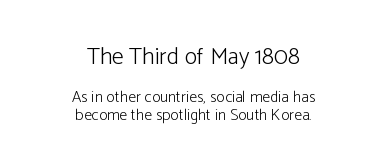
The image shows 24 px text type, upright; set centered, tight line spacing (1.15x), normal letter spacing, not underlined; the first (top) block is 1.5x larger.
